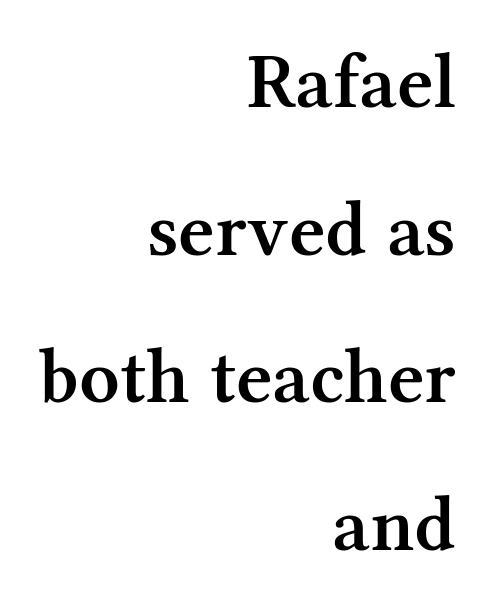
Q: Is the text bold? A: Semi-bold.
Q: Is the text italic (slanted)? A: No, it is upright.
Q: Is the typeface a serif or a sans-serif typeface? A: Serif.
Q: Is the text underlined? A: No.
Q: How is the paragraph aligned? A: Right-aligned.
Q: Is the spacing between letters normal or unusually wide? A: Normal.
Q: Width (condensed, normal, or wide)? A: Normal.
Q: Stroke contrast? A: Medium.
Q: x-height? A: Medium.
Q: Monospaced? A: No.
